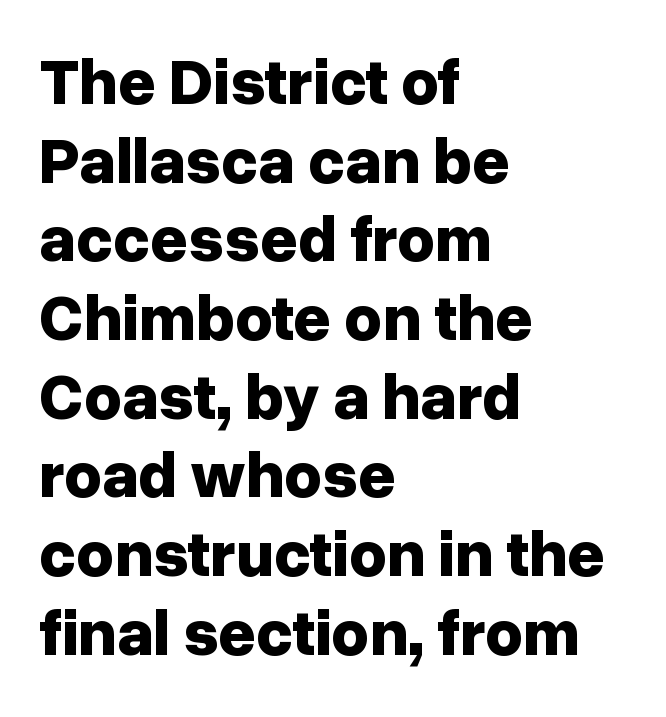
{"serif": "no", "italic": "no", "bold": "yes", "weight": "bold", "width": "normal", "stroke_contrast": "low", "x_height": "medium", "monospaced": "no", "underline": "no", "align": "left", "line_spacing_ratio": 1.21, "letter_spacing": "normal", "letter_spacing_em": 0.0, "glyph_px": 65}
